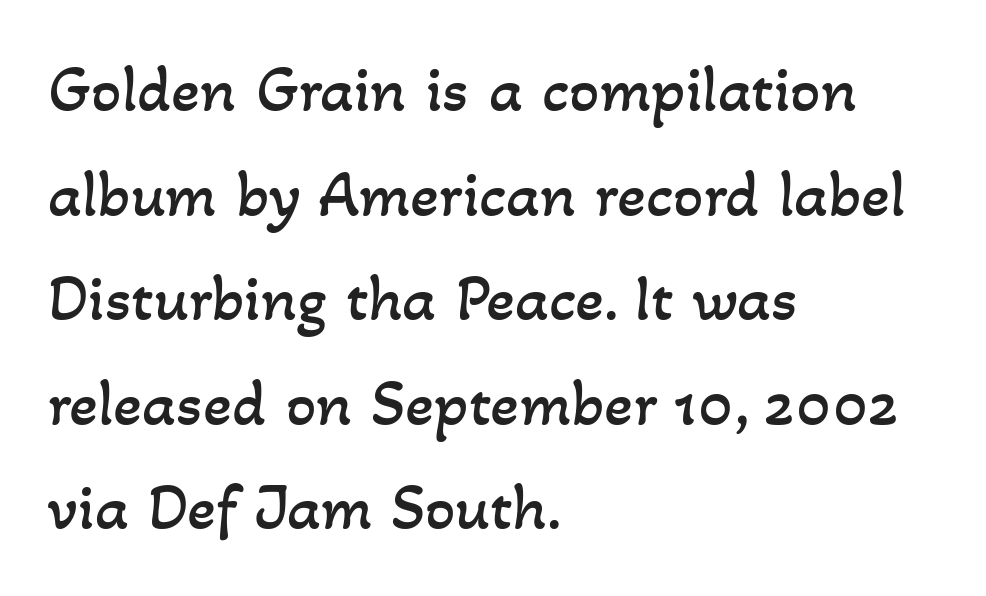
{"bold": "no", "weight": "regular", "width": "normal", "stroke_contrast": "low", "x_height": "small", "monospaced": "no", "underline": "no", "align": "left", "line_spacing": "normal", "line_spacing_ratio": 1.56, "letter_spacing": "normal", "letter_spacing_em": 0.0, "glyph_px": 67}
